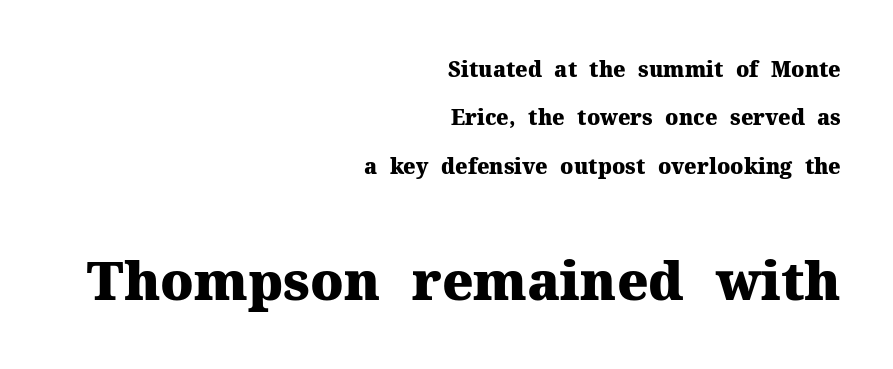
The image shows 53 px heavy serif type, upright; set right-aligned, loose line spacing (2.3x), normal letter spacing, not underlined; the second (bottom) block is 2.52x larger; medium stroke contrast and a medium x-height.
